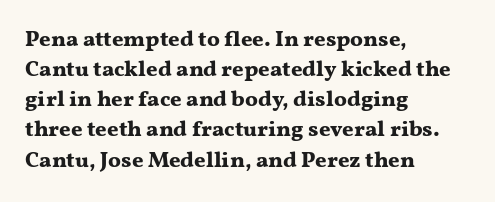
{"italic": "no", "bold": "yes", "underline": "no", "align": "left", "line_spacing": "normal", "line_spacing_ratio": 1.37, "letter_spacing": "normal", "letter_spacing_em": 0.0, "glyph_px": 22}
